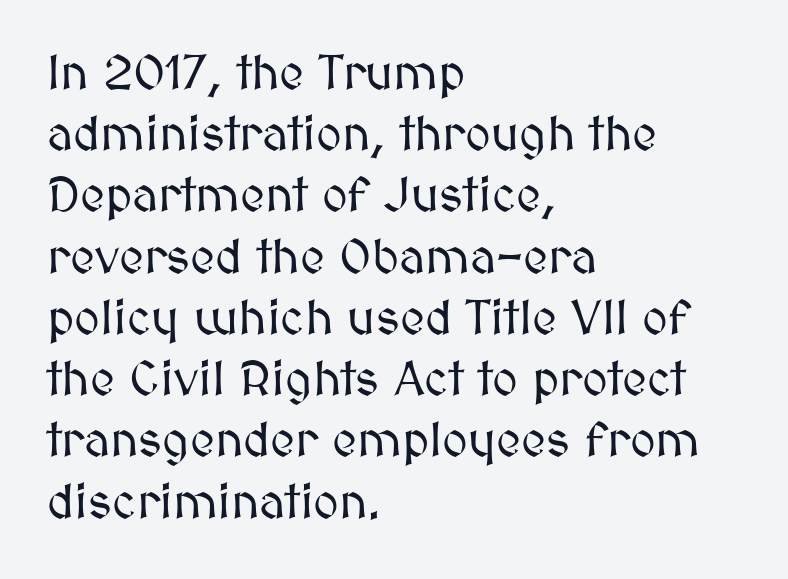
Short and long lines alike share a common starting point at left. A bare baseline throughout the passage. Tall strokes in this sample are plumb rather than angled. Compared with typical paragraphs, the rows here are spaced about the same. The letters sit at their default tracking, neither squeezed nor spread.
